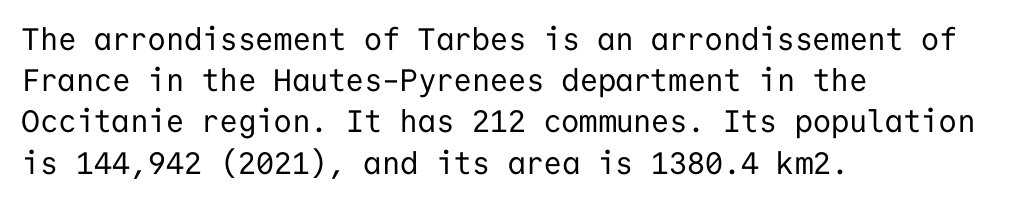
Q: Is the text bold? A: No.
Q: Is the text italic (slanted)? A: No, it is upright.
Q: Is the typeface a serif or a sans-serif typeface? A: Sans-serif.
Q: Is the text underlined? A: No.
Q: How is the paragraph aligned? A: Left-aligned.
Q: Is the spacing between letters normal or unusually wide? A: Normal.
Q: Is the spacing between lines tight, normal or loose? A: Normal.
Q: Width (condensed, normal, or wide)? A: Normal.
Q: Stroke contrast? A: Low.
Q: x-height? A: Medium.
Q: Monospaced? A: Yes.
